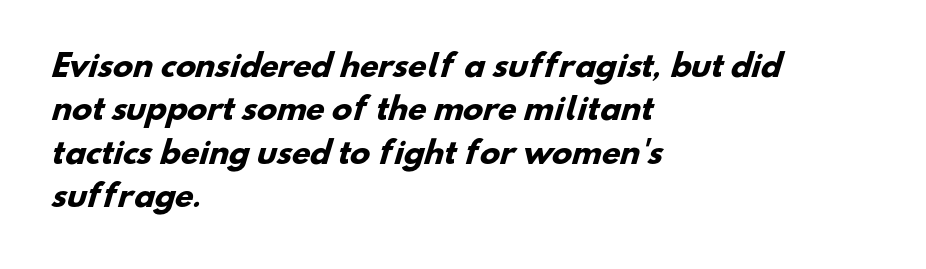
The image shows 30 px heavy sans-serif type; set left-aligned, normal line spacing (1.45x), normal letter spacing, not underlined; low stroke contrast and a small x-height.
